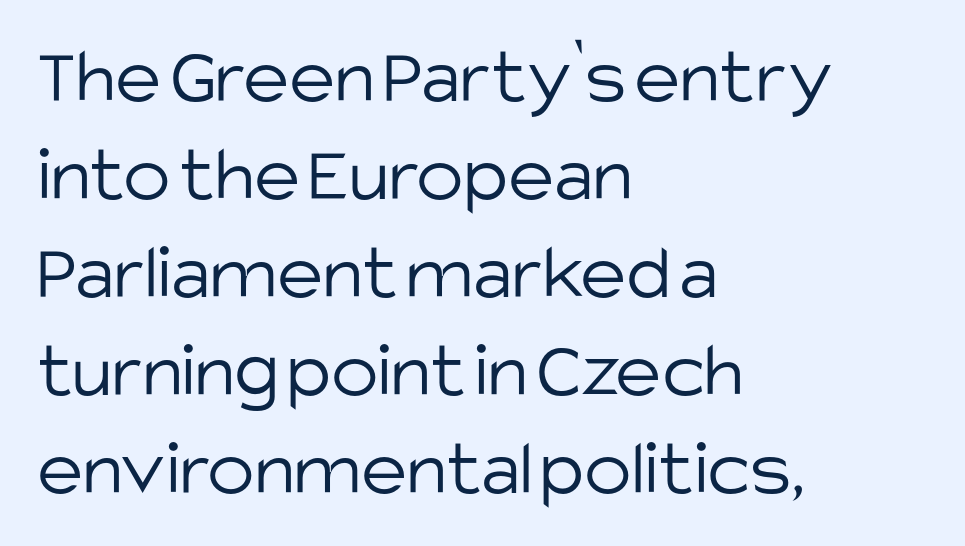
The image shows 79 px light sans-serif type, upright; set left-aligned, line spacing 1.24x, normal letter spacing, not underlined; low stroke contrast and a large x-height.
